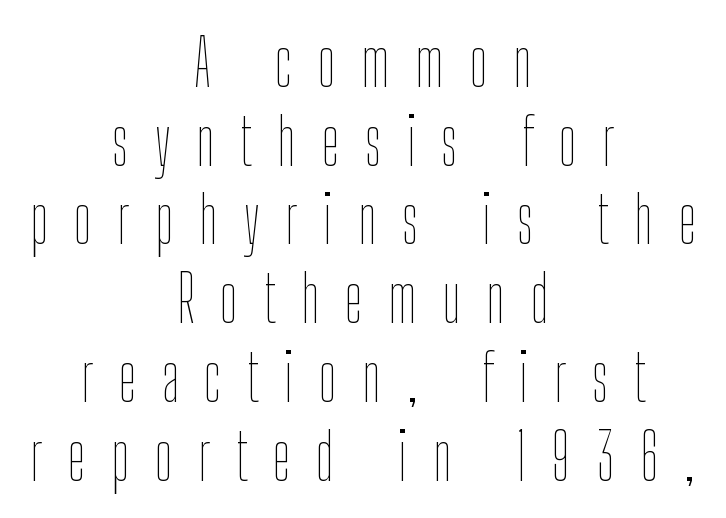
Looks like regular typesetting: each glyph gets only the width it needs. Posture: upright roman. Is the letter spacing exaggerated? Yes — the characters are pushed far apart. Weight: in the light-to-regular range. The zone under the glyphs is completely vacant. Centered paragraph, ragged on both sides.
